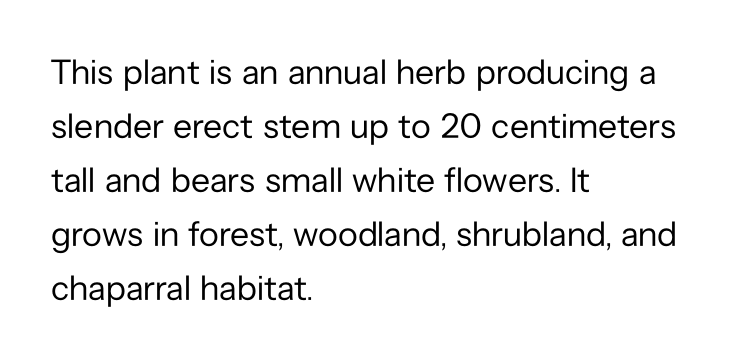
{"serif": "no", "italic": "no", "bold": "no", "weight": "regular", "width": "normal", "stroke_contrast": "low", "x_height": "medium", "monospaced": "no", "underline": "no", "align": "left", "line_spacing": "normal", "line_spacing_ratio": 1.54, "letter_spacing": "normal", "letter_spacing_em": 0.0, "glyph_px": 35}
